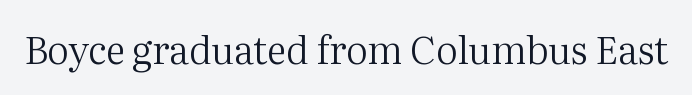
Decoration check: the copy has no underline. Note: serifs present on the glyphs. The passage shown is typed in a proportional face where columns would drift. How are the letters spaced? Ordinarily, with no added tracking. Weight: regular or lighter. Posture: vertical.
